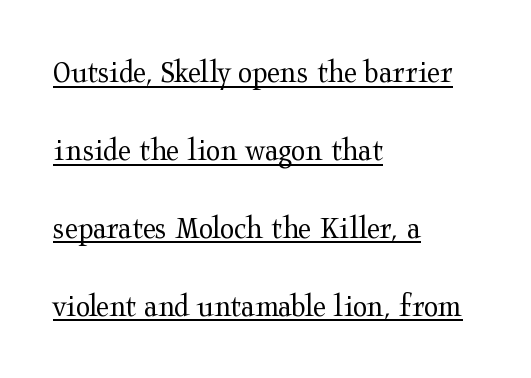
Q: Is the text bold? A: No.
Q: Is the text italic (slanted)? A: No, it is upright.
Q: Is the typeface a serif or a sans-serif typeface? A: Serif.
Q: Is the text underlined? A: Yes.
Q: How is the paragraph aligned? A: Left-aligned.
Q: Is the spacing between letters normal or unusually wide? A: Normal.
Q: Is the spacing between lines tight, normal or loose? A: Loose.
Q: Width (condensed, normal, or wide)? A: Wide.
Q: Stroke contrast? A: Medium.
Q: x-height? A: Medium.
Q: Monospaced? A: No.
